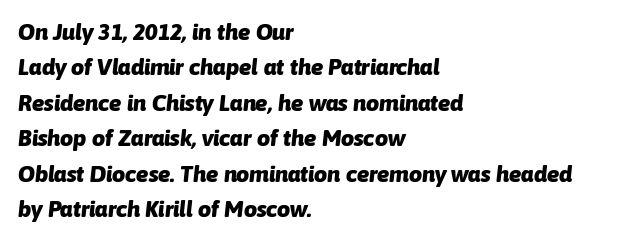
Q: Is the text bold? A: Yes.
Q: Is the text italic (slanted)? A: Yes, it leans right by about 6 degrees.
Q: Is the text underlined? A: No.
Q: How is the paragraph aligned? A: Left-aligned.
Q: Is the spacing between letters normal or unusually wide? A: Normal.
Q: Is the spacing between lines tight, normal or loose? A: Normal.
